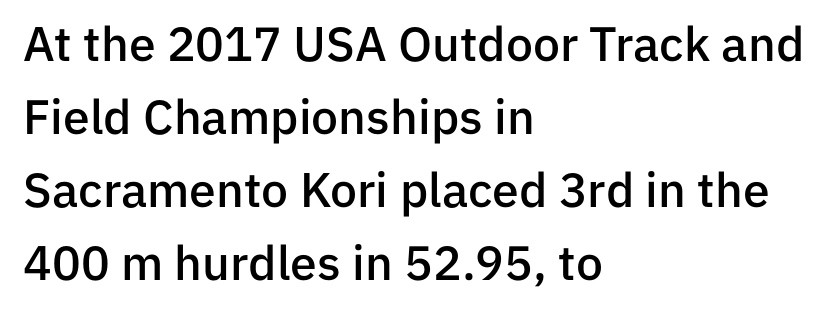
{"serif": "no", "italic": "no", "bold": "semi", "weight": "semibold", "width": "normal", "stroke_contrast": "low", "x_height": "medium", "monospaced": "no", "underline": "no", "align": "left", "line_spacing": "normal", "line_spacing_ratio": 1.52, "letter_spacing": "normal", "letter_spacing_em": 0.0, "glyph_px": 48}
